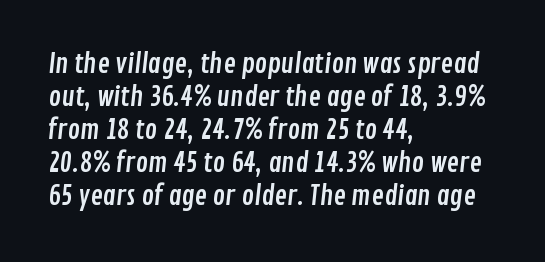
The image shows 26 px text type; set left-aligned, normal line spacing (1.27x), normal letter spacing, not underlined.
